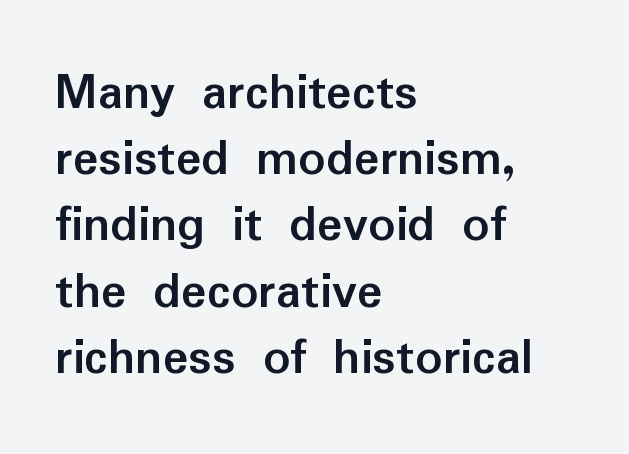
The image shows 53 px semibold sans-serif type, upright; set left-aligned, normal line spacing (1.25x), normal letter spacing, not underlined; low stroke contrast and a medium x-height.
